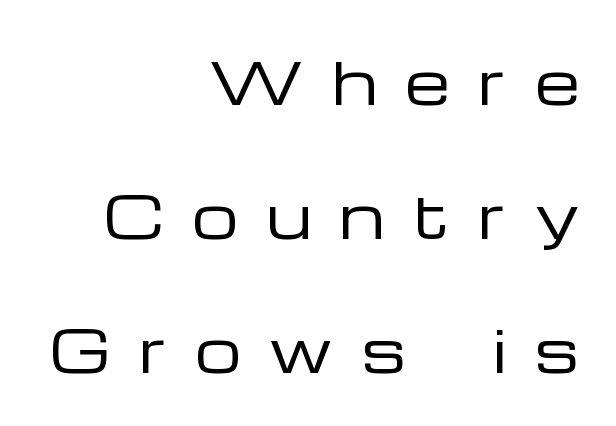
The area under the type is left untouched. The lines in this sample share a right terminus and differ only in where they begin. This rendering employs a face without finishing strokes, i.e., a sans-serif. Short note: letters widely spaced. Is there much room between lines? Yes — plenty of vertical air separates them. Ink coverage per letter is moderate at most.
